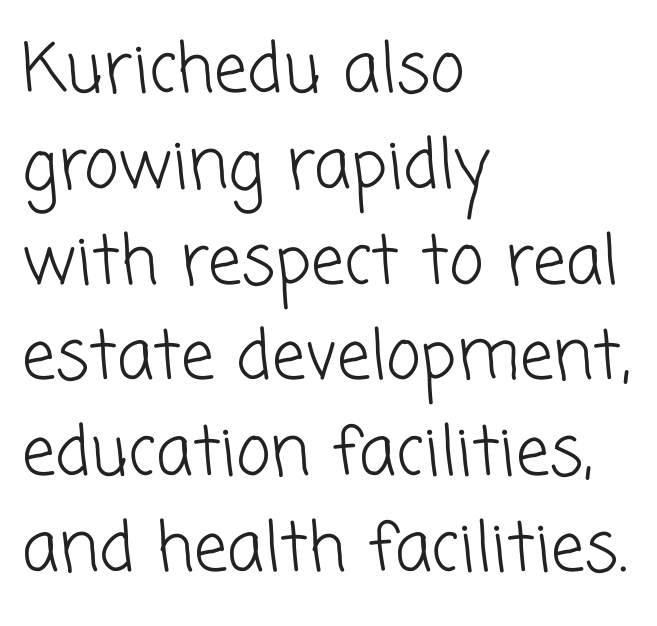
{"serif": "no", "bold": "no", "weight": "light", "width": "normal", "stroke_contrast": "low", "x_height": "medium", "monospaced": "no", "underline": "no", "align": "left", "line_spacing": "normal", "line_spacing_ratio": 1.43, "letter_spacing": "normal", "letter_spacing_em": 0.0, "glyph_px": 67}
